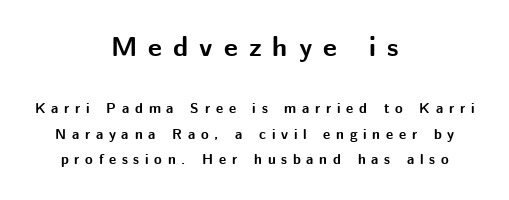
Q: Is the text bold? A: Yes.
Q: Is the text italic (slanted)? A: No, it is upright.
Q: Is the text underlined? A: No.
Q: How is the paragraph aligned? A: Centered.
Q: Is the spacing between letters normal or unusually wide? A: Unusually wide.
Q: Which block of text is set in a larger size, the first (top) or the second (bottom)? A: The first (top) one.
